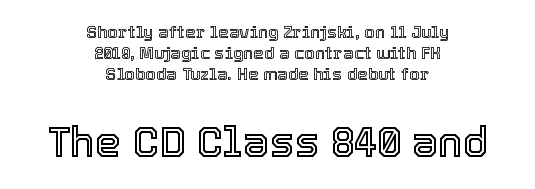
The glyphs are unaccompanied by any horizontal stroke below them. Is the lower block the larger one? Yes — the lower block carries the bigger type. This sample has the flowing, uneven cadence of proportional lettering. Short and long lines alike share a common midpoint. Is there much room between lines? A standard amount, neither cramped nor airy.
